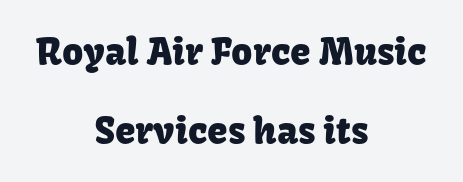
Q: Is the text italic (slanted)? A: No, it is upright.
Q: Is the typeface a serif or a sans-serif typeface? A: Sans-serif.
Q: Is the text underlined? A: No.
Q: How is the paragraph aligned? A: Centered.
Q: Is the spacing between letters normal or unusually wide? A: Normal.
Q: Is the spacing between lines tight, normal or loose? A: Loose.
Q: Width (condensed, normal, or wide)? A: Normal.
Q: Stroke contrast? A: Low.
Q: x-height? A: Medium.
Q: Monospaced? A: No.
